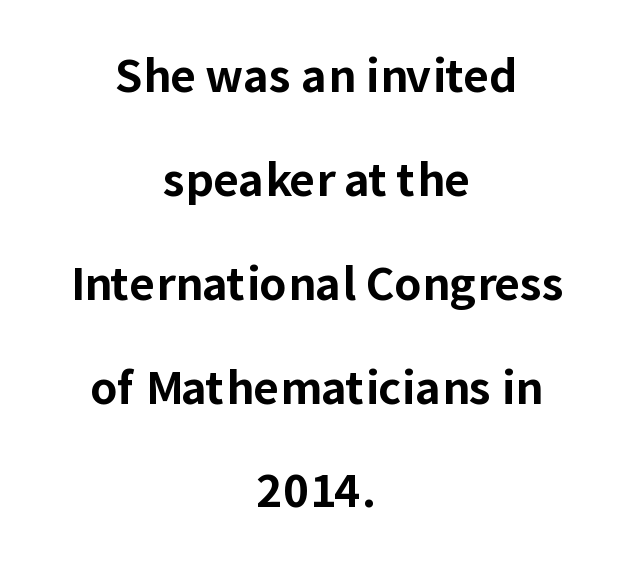
The image shows 44 px bold sans-serif type, upright; set centered, loose line spacing (2.36x), normal letter spacing, not underlined; low stroke contrast and a medium x-height.
